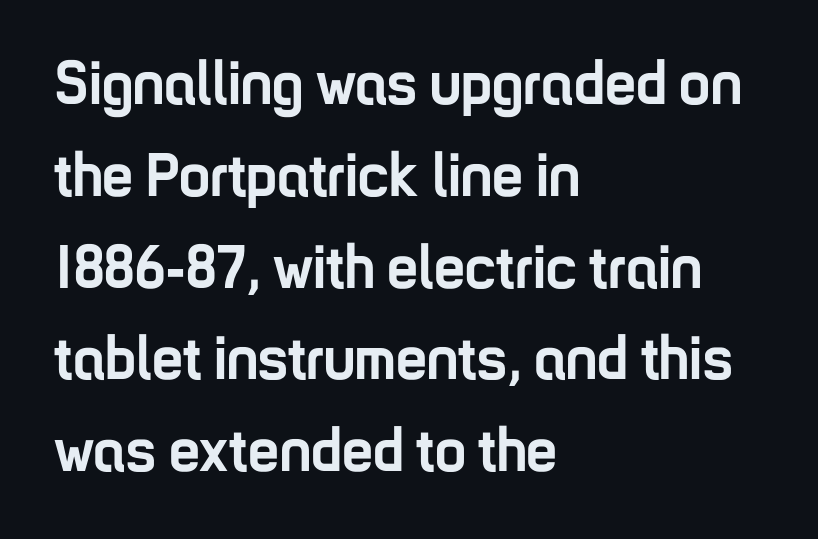
If you drew a ruler down the left edge, every line would touch it. Look at the tracking — it's just the regular setting, nothing added. No italicization has been applied; the sample stays upright. Horizontal bands of white between lines are of average thickness. The strokes are fattened all the way to bold. Letters rest on an invisible, unmarked baseline.
